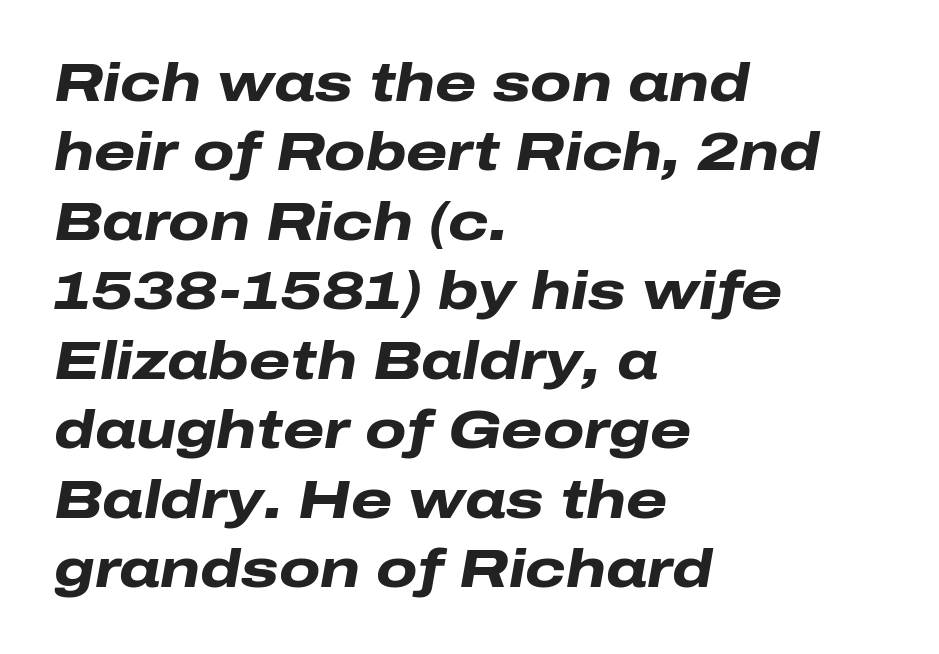
Q: Is the text bold? A: Yes.
Q: Is the text italic (slanted)? A: Yes, it leans right by about 10 degrees.
Q: Is the text underlined? A: No.
Q: How is the paragraph aligned? A: Left-aligned.
Q: Is the spacing between letters normal or unusually wide? A: Normal.
Q: Is the spacing between lines tight, normal or loose? A: Normal.
Q: Width (condensed, normal, or wide)? A: Wide.
Q: Stroke contrast? A: Low.
Q: x-height? A: Medium.
Q: Monospaced? A: No.
